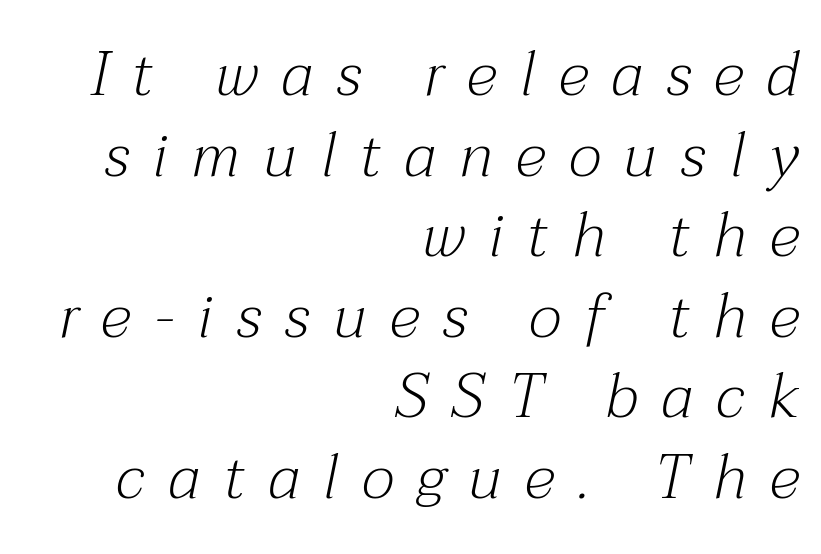
Letter spacing: wide. Serifs: yes, visible at the terminals of the letterforms. The words here are not underlined. On a weight scale, this lands at 450 or below.
